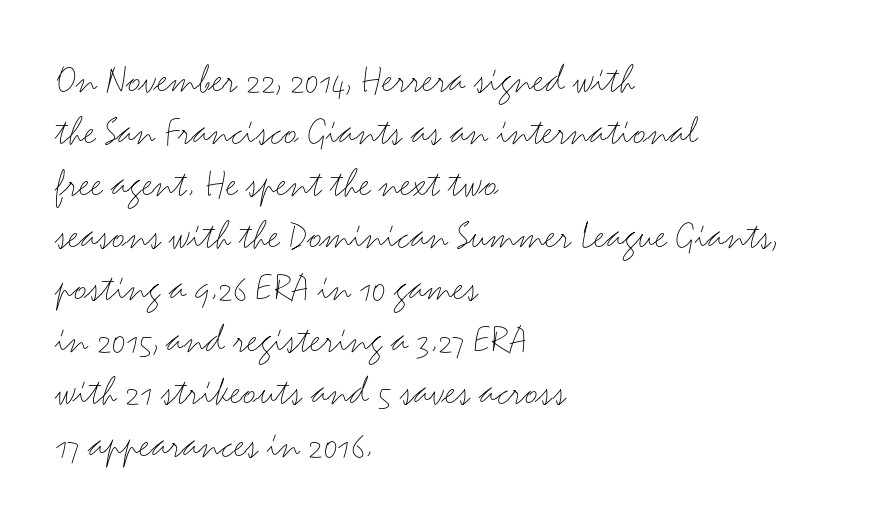
The image shows 42 px light, wide sans-serif type; set left-aligned, line spacing 1.24x, normal letter spacing, not underlined; medium stroke contrast and a small x-height.
